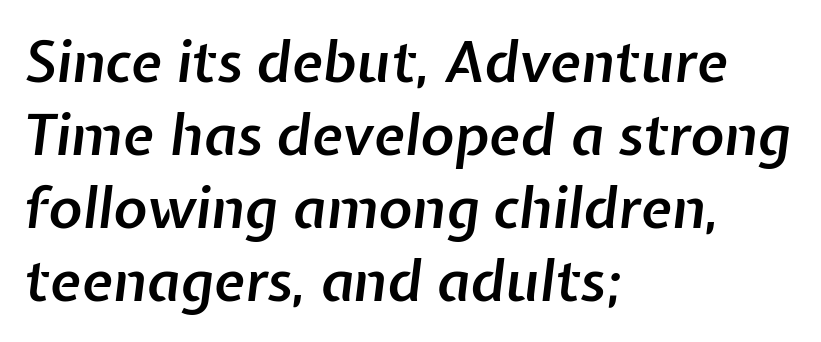
{"italic": "yes", "lean": "right", "slant_degrees": 7, "bold": "semi", "weight": "semibold", "width": "normal", "stroke_contrast": "low", "x_height": "medium", "monospaced": "no", "underline": "no", "align": "left", "line_spacing": "normal", "line_spacing_ratio": 1.28, "letter_spacing": "normal", "letter_spacing_em": 0.0, "glyph_px": 57}
